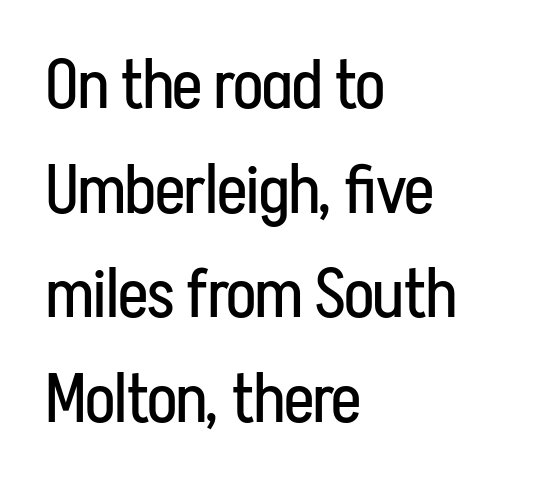
The image shows 68 px regular-weight, condensed sans-serif type, upright; set left-aligned, normal line spacing (1.54x), normal letter spacing, not underlined; low stroke contrast and a medium x-height.
